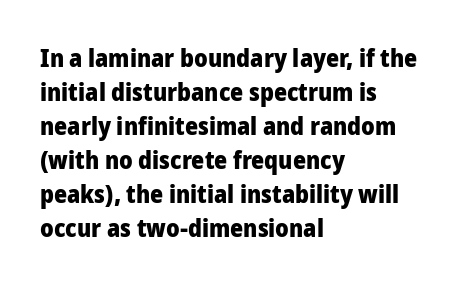
The image shows 25 px bold type, upright; set left-aligned, normal line spacing (1.36x), normal letter spacing, not underlined.
